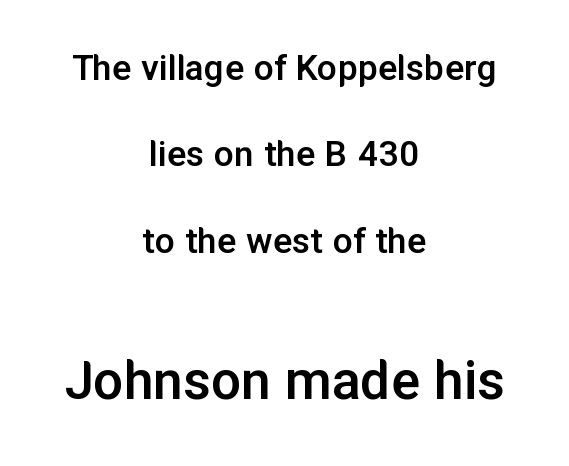
This layout puts the modest block above and the oversized block below. Observe the absence of serifs on each vertical stroke in this sample. Vertical strokes here are truly vertical. The type is set solid horizontally, with unmodified tracking.
